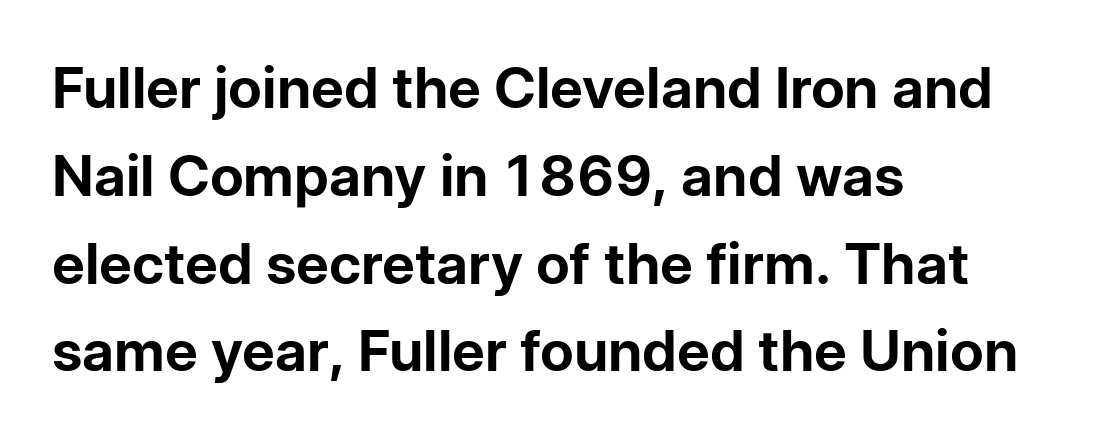
Q: Is the text bold? A: Yes.
Q: Is the text italic (slanted)? A: No, it is upright.
Q: Is the typeface a serif or a sans-serif typeface? A: Sans-serif.
Q: Is the text underlined? A: No.
Q: How is the paragraph aligned? A: Left-aligned.
Q: Is the spacing between letters normal or unusually wide? A: Normal.
Q: Is the spacing between lines tight, normal or loose? A: Normal.
Q: Width (condensed, normal, or wide)? A: Normal.
Q: Stroke contrast? A: Low.
Q: x-height? A: Medium.
Q: Monospaced? A: No.
